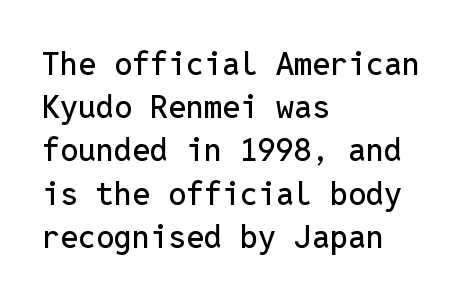
The image shows 32 px sans-serif type, upright, monospaced; set left-aligned, normal line spacing (1.35x), normal letter spacing, not underlined; low stroke contrast and a medium x-height.
